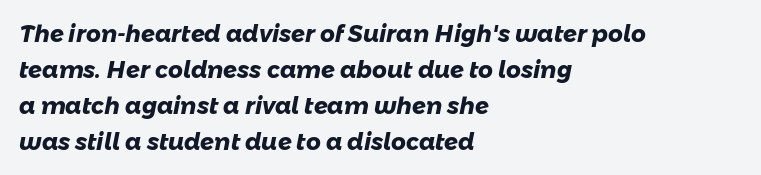
Q: Is the text bold? A: Yes.
Q: Is the text underlined? A: No.
Q: How is the paragraph aligned? A: Left-aligned.
Q: Is the spacing between letters normal or unusually wide? A: Normal.
Q: Is the spacing between lines tight, normal or loose? A: Normal.
